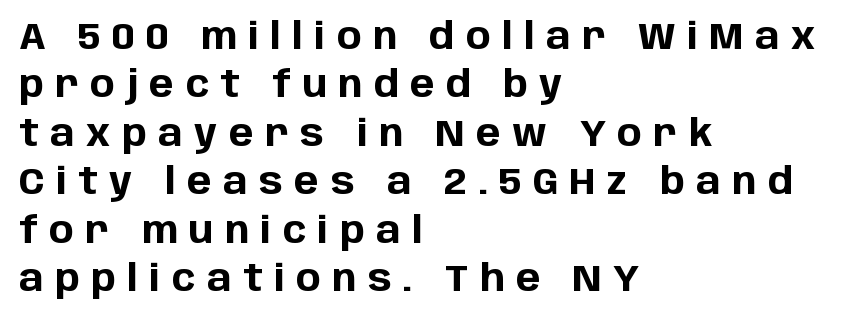
Q: Is the text bold? A: Yes.
Q: Is the text italic (slanted)? A: No, it is upright.
Q: Is the typeface a serif or a sans-serif typeface? A: Sans-serif.
Q: Is the text underlined? A: No.
Q: How is the paragraph aligned? A: Left-aligned.
Q: Is the spacing between letters normal or unusually wide? A: Unusually wide.
Q: Is the spacing between lines tight, normal or loose? A: Normal.
Q: Width (condensed, normal, or wide)? A: Normal.
Q: Stroke contrast? A: Low.
Q: x-height? A: Large.
Q: Monospaced? A: No.
